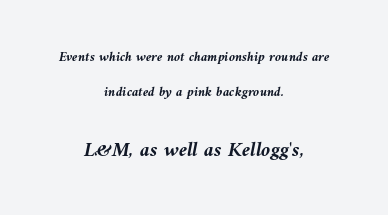
Q: Is the text bold? A: Yes.
Q: Is the text italic (slanted)? A: Yes, it leans left by about 10 degrees.
Q: Is the text underlined? A: No.
Q: How is the paragraph aligned? A: Centered.
Q: Is the spacing between letters normal or unusually wide? A: Normal.
Q: Is the spacing between lines tight, normal or loose? A: Loose.
Q: Which block of text is set in a larger size, the first (top) or the second (bottom)? A: The second (bottom) one.
